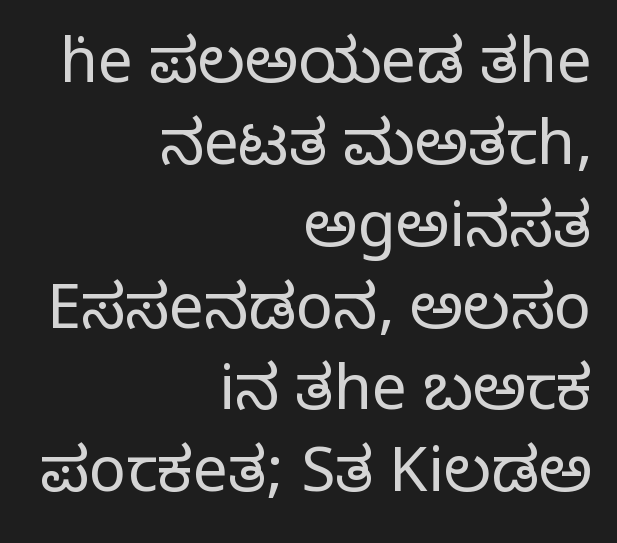
{"serif": "yes", "italic": "no", "bold": "no", "weight": "regular", "width": "normal", "stroke_contrast": "low", "x_height": "large", "monospaced": "no", "underline": "no", "align": "right", "line_spacing": "normal", "line_spacing_ratio": 1.32, "letter_spacing": "normal", "letter_spacing_em": 0.0, "glyph_px": 62}
